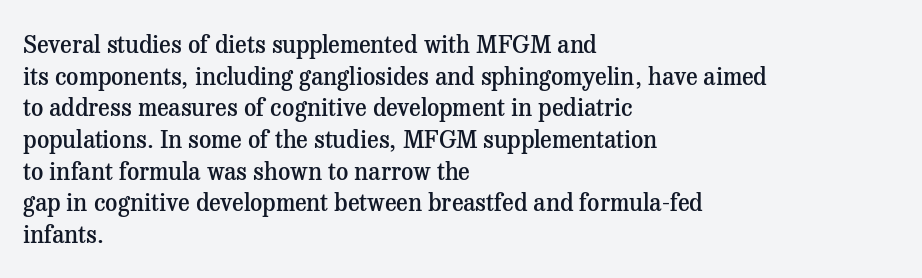
Q: Is the text bold? A: Semi-bold.
Q: Is the text italic (slanted)? A: No, it is upright.
Q: Is the text underlined? A: No.
Q: How is the paragraph aligned? A: Left-aligned.
Q: Is the spacing between letters normal or unusually wide? A: Normal.
Q: Is the spacing between lines tight, normal or loose? A: Normal.
